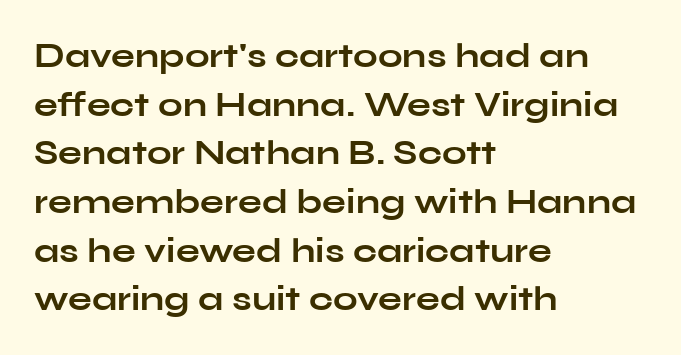
Q: Is the text bold? A: Yes.
Q: Is the text italic (slanted)? A: No, it is upright.
Q: Is the typeface a serif or a sans-serif typeface? A: Sans-serif.
Q: Is the text underlined? A: No.
Q: How is the paragraph aligned? A: Left-aligned.
Q: Is the spacing between letters normal or unusually wide? A: Normal.
Q: Is the spacing between lines tight, normal or loose? A: Normal.
Q: Width (condensed, normal, or wide)? A: Wide.
Q: Stroke contrast? A: Low.
Q: x-height? A: Medium.
Q: Monospaced? A: No.
